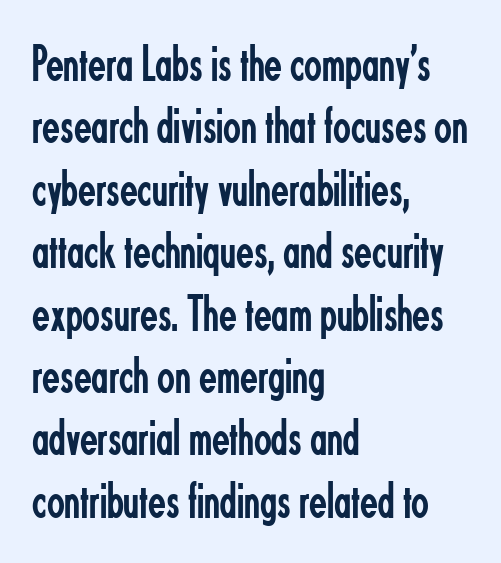
{"serif": "no", "italic": "no", "bold": "no", "weight": "regular", "width": "condensed", "stroke_contrast": "low", "x_height": "small", "monospaced": "no", "underline": "no", "align": "left", "line_spacing_ratio": 1.2, "letter_spacing": "normal", "letter_spacing_em": 0.0, "glyph_px": 52}
